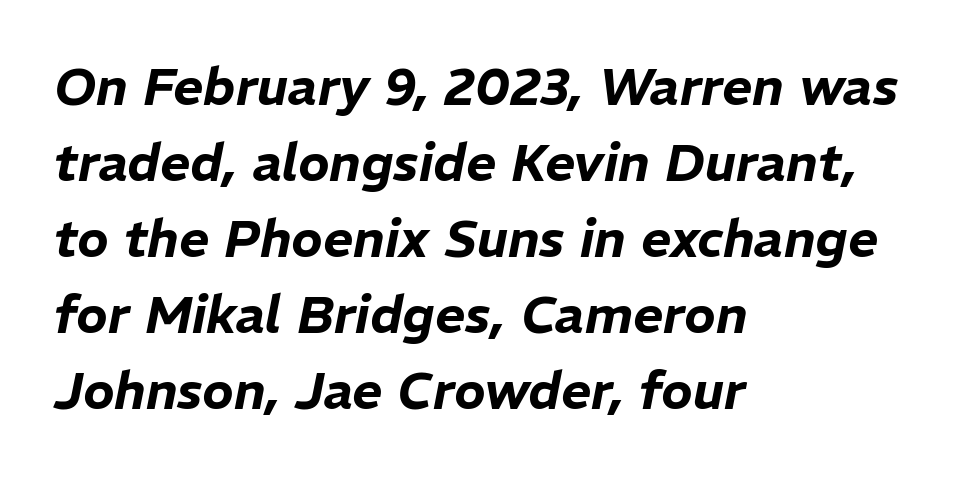
The image shows 52 px text type, italic (leaning right); set left-aligned, normal line spacing (1.46x), normal letter spacing, not underlined; low stroke contrast and a medium x-height.
